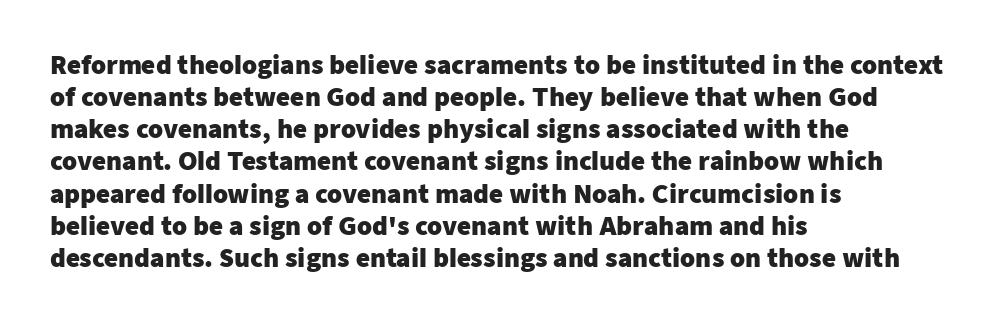
{"italic": "no", "bold": "yes", "underline": "no", "align": "left", "line_spacing": "normal", "line_spacing_ratio": 1.34, "letter_spacing": "normal", "letter_spacing_em": 0.0, "glyph_px": 24}
